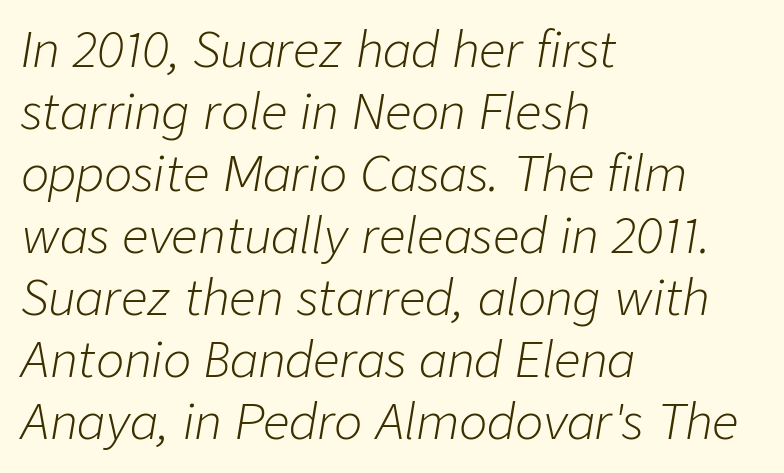
The image shows 47 px light type, italic (leaning right); set left-aligned, normal line spacing (1.32x), normal letter spacing, not underlined; low stroke contrast and a medium x-height.
